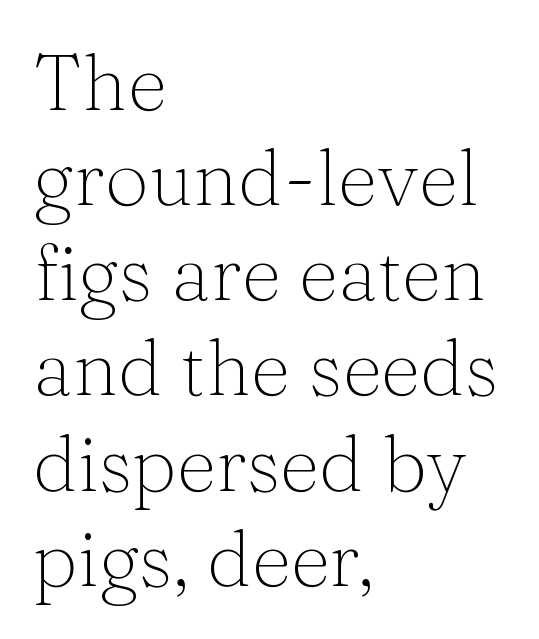
{"serif": "yes", "italic": "no", "bold": "no", "weight": "light", "width": "normal", "stroke_contrast": "medium", "x_height": "medium", "monospaced": "no", "underline": "no", "align": "left", "line_spacing_ratio": 1.22, "letter_spacing": "normal", "letter_spacing_em": 0.0, "glyph_px": 78}
